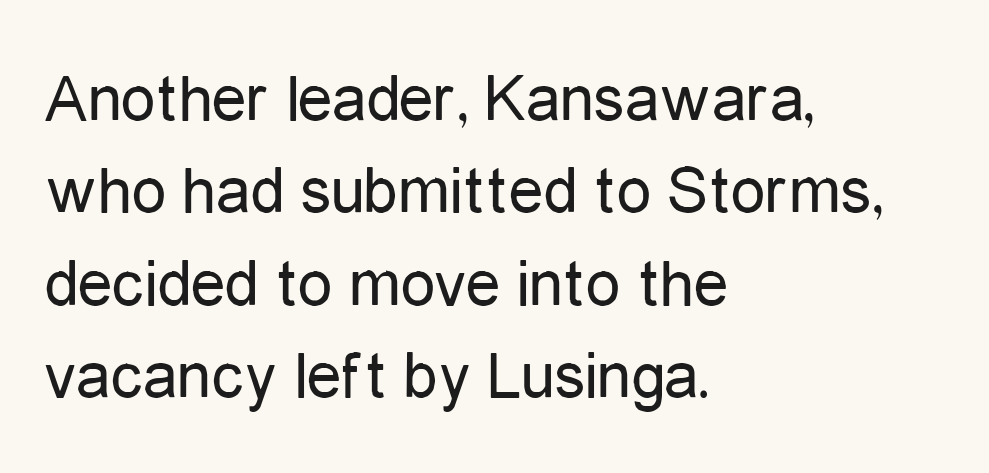
{"serif": "no", "italic": "no", "bold": "no", "weight": "regular", "width": "condensed", "stroke_contrast": "low", "x_height": "medium", "monospaced": "no", "underline": "no", "align": "left", "line_spacing": "normal", "line_spacing_ratio": 1.34, "letter_spacing": "normal", "letter_spacing_em": 0.0, "glyph_px": 69}
